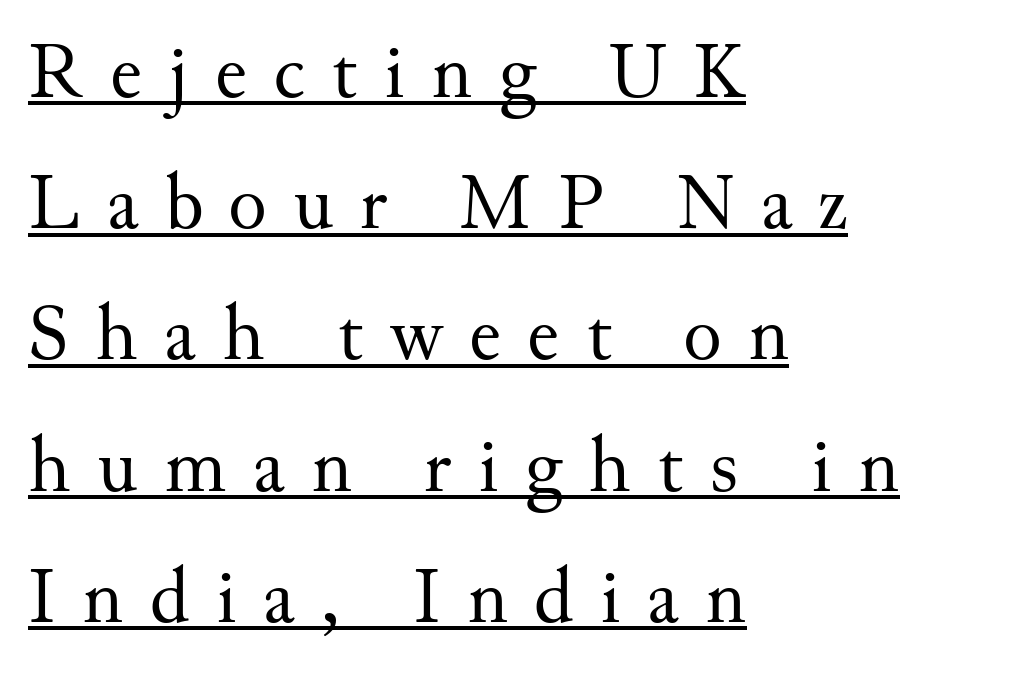
The image shows 80 px regular-weight serif type, upright; set left-aligned, normal line spacing (1.64x), unusually wide letter spacing (+0.33 em), underlined; medium stroke contrast and a small x-height.
